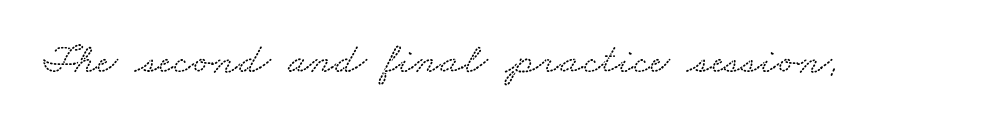
The image shows 44 px wide serif type; set normal letter spacing, not underlined; medium stroke contrast and a small x-height.
